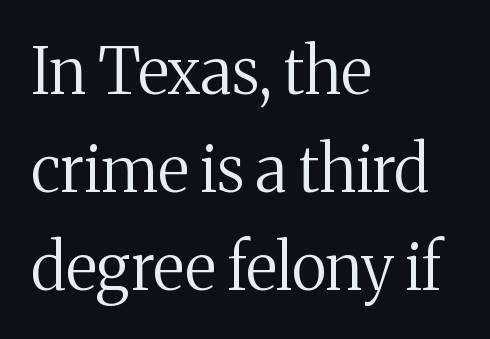
Look at the bottom of the vertical strokes: they flare into serifs here. The line-height multiplier appears to be the usual default. When letters stand straight like this, we call the style roman or upright. Lines of text with bare space underneath. No letter is thick-stroked: the sample isn't bold. All the whitespace from short lines collects on the right.
